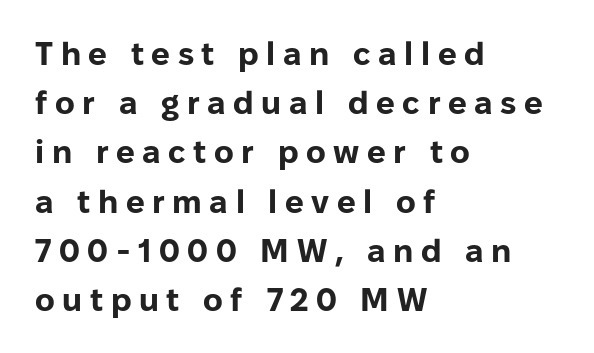
The image shows 33 px bold sans-serif type, upright; set left-aligned, normal line spacing (1.49x), unusually wide letter spacing (+0.23 em), not underlined; low stroke contrast and a medium x-height.
